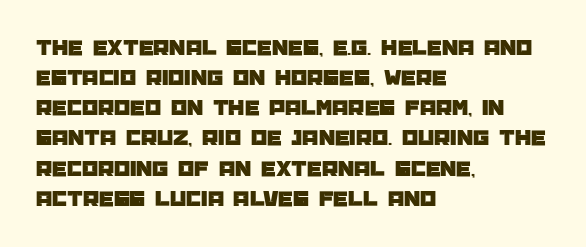
The ragged edge is on the right, which tells us the setting is flush left. What's the leading like? Ordinary, nothing unusual. Posture: straight, roman, zero tilt. The face used here is rendered with its standard letterfit. Letters rest on an invisible, unmarked baseline.
